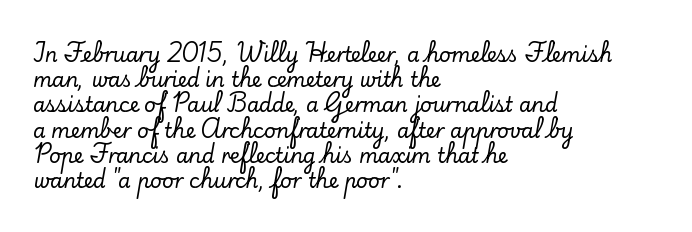
{"underline": "no", "align": "left", "line_spacing": "normal", "line_spacing_ratio": 1.26, "letter_spacing": "normal", "letter_spacing_em": 0.0, "glyph_px": 20}
